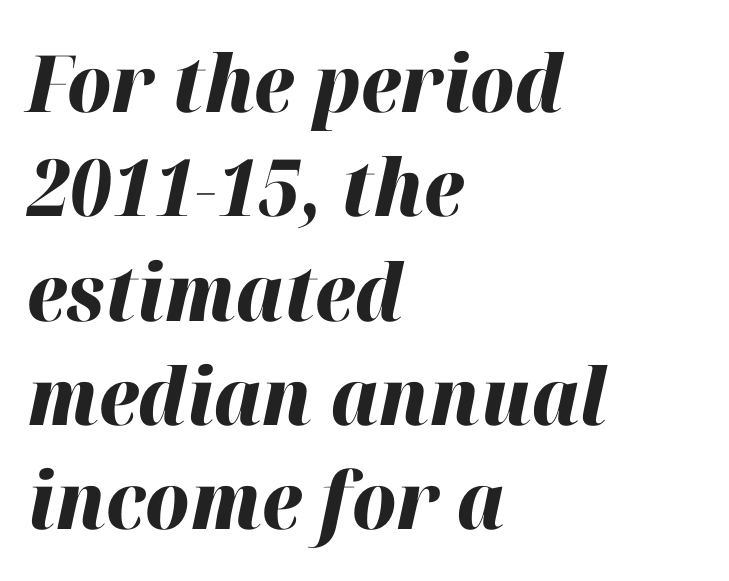
{"italic": "yes", "lean": "right", "slant_degrees": 12, "bold": "yes", "weight": "heavy", "width": "normal", "stroke_contrast": "high", "x_height": "medium", "monospaced": "no", "underline": "no", "align": "left", "line_spacing": "normal", "line_spacing_ratio": 1.32, "letter_spacing": "normal", "letter_spacing_em": 0.0, "glyph_px": 79}
